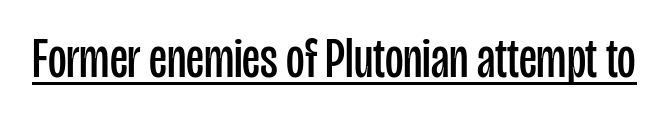
The image shows 57 px regular-weight, condensed sans-serif type, upright; set normal letter spacing, underlined; low stroke contrast and a large x-height.
